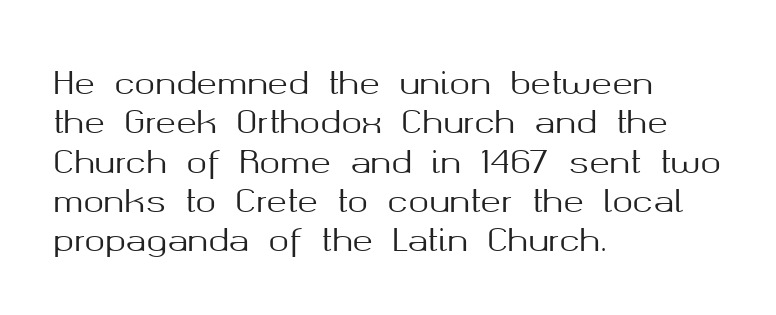
The image shows 31 px sans-serif type, upright; set left-aligned, normal line spacing (1.27x), normal letter spacing, not underlined; medium stroke contrast and a medium x-height.
